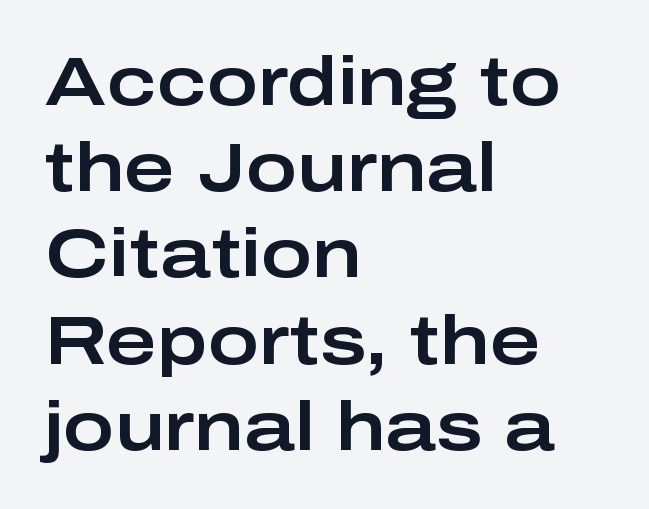
{"serif": "no", "italic": "no", "width": "wide", "stroke_contrast": "low", "x_height": "medium", "monospaced": "no", "underline": "no", "align": "left", "line_spacing": "normal", "line_spacing_ratio": 1.25, "letter_spacing": "normal", "letter_spacing_em": 0.0, "glyph_px": 69}
